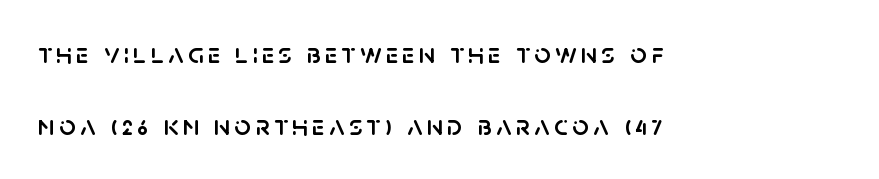
The image shows 29 px sans-serif type, upright; set left-aligned, loose line spacing (2.49x), not underlined; low stroke contrast and a large x-height.
